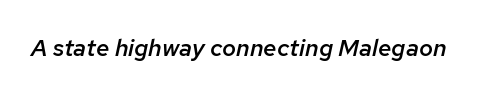
Q: Is the text bold? A: Semi-bold.
Q: Is the text italic (slanted)? A: Yes, it leans right by about 12 degrees.
Q: Is the text underlined? A: No.
Q: Is the spacing between letters normal or unusually wide? A: Normal.
